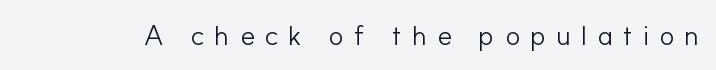
Q: Is the text bold? A: No.
Q: Is the text italic (slanted)? A: No, it is upright.
Q: Is the typeface a serif or a sans-serif typeface? A: Sans-serif.
Q: Is the text underlined? A: No.
Q: Is the spacing between letters normal or unusually wide? A: Unusually wide.
Q: Width (condensed, normal, or wide)? A: Normal.
Q: Stroke contrast? A: Low.
Q: x-height? A: Small.
Q: Monospaced? A: No.
